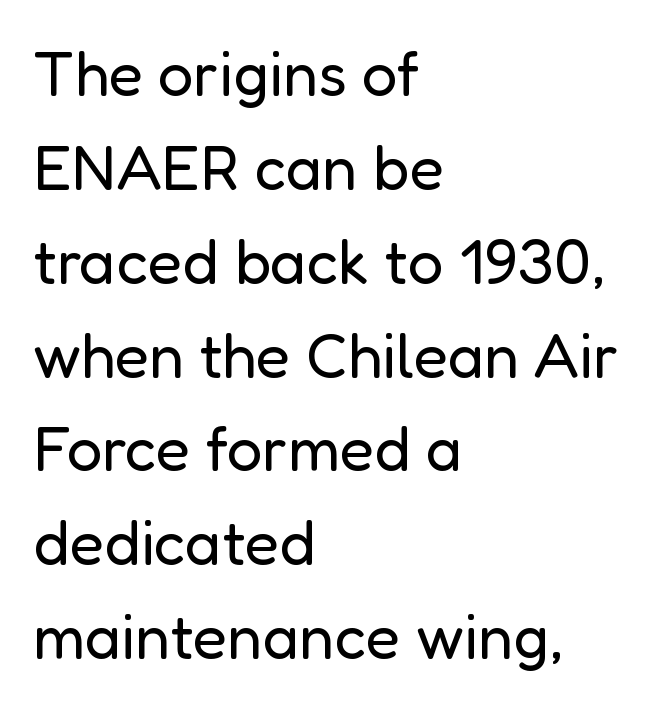
The image shows 63 px regular-weight sans-serif type, upright; set left-aligned, normal line spacing (1.49x), normal letter spacing, not underlined; low stroke contrast and a medium x-height.
